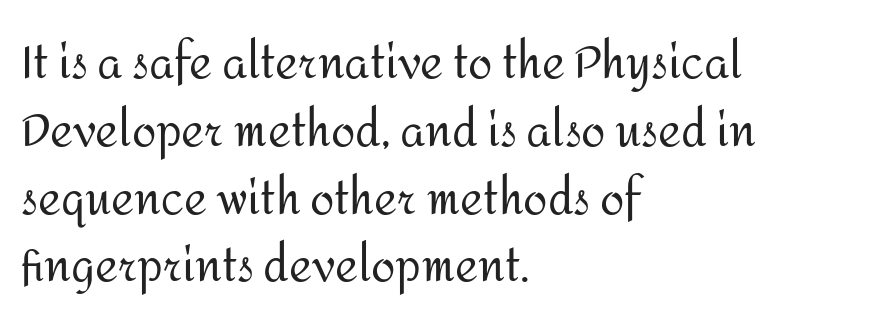
Is the stroke heavy? The answer is a plain regular-or-lighter. No italicization has been applied; the sample stays upright. Where is the straight margin? On the left. These lines sit exactly where default settings would place them.
